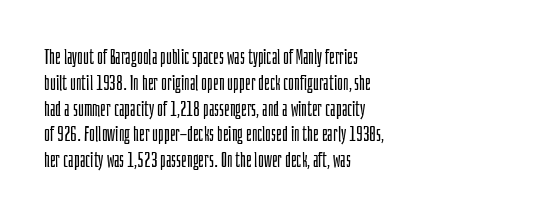
Interline gaps are of average width in this sample. Style check: upright. Tracking here is standard; glyphs follow each other at the usual distance. Stroke mass is kept to a normal reading level or below. Beneath every word, the page is bare. Leftover space on each line is placed entirely after the last word.
